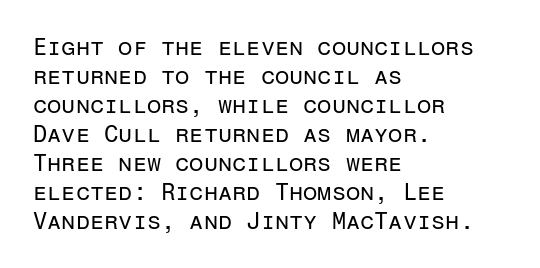
Q: Is the text bold? A: No.
Q: Is the text italic (slanted)? A: No, it is upright.
Q: Is the text underlined? A: No.
Q: How is the paragraph aligned? A: Left-aligned.
Q: Is the spacing between letters normal or unusually wide? A: Normal.
Q: Is the spacing between lines tight, normal or loose? A: Normal.
